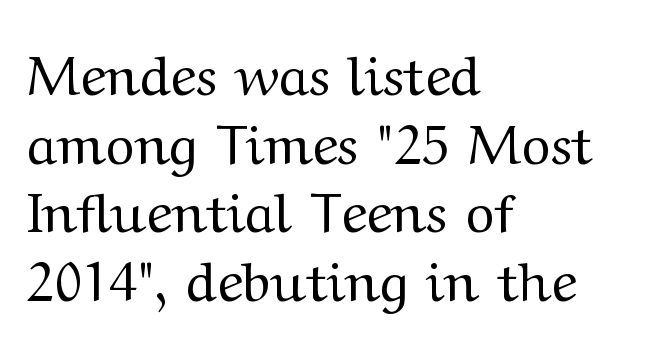
Honestly, the row spacing looks completely unremarkable. The typography opts for an upright posture over an oblique one. Standard letterfit; no display-style spreading of the glyphs. This sample uses a serif face.
